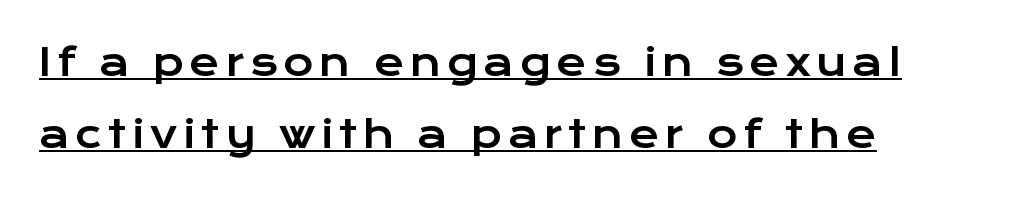
Q: Is the text italic (slanted)? A: No, it is upright.
Q: Is the typeface a serif or a sans-serif typeface? A: Sans-serif.
Q: Is the text underlined? A: Yes.
Q: How is the paragraph aligned? A: Left-aligned.
Q: Is the spacing between lines tight, normal or loose? A: Loose.
Q: Width (condensed, normal, or wide)? A: Wide.
Q: Stroke contrast? A: Low.
Q: x-height? A: Medium.
Q: Monospaced? A: No.
